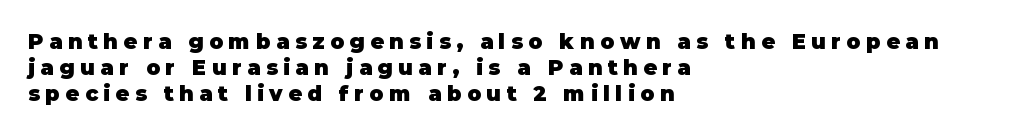
The image shows 21 px bold type, upright; set left-aligned, line spacing 1.24x, unusually wide letter spacing (+0.26 em), not underlined.
